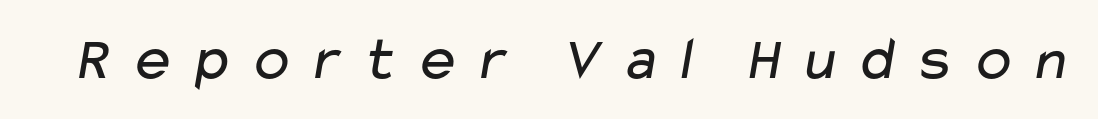
Q: Is the text bold? A: No.
Q: Is the typeface a serif or a sans-serif typeface? A: Sans-serif.
Q: Is the text underlined? A: No.
Q: Is the spacing between letters normal or unusually wide? A: Unusually wide.
Q: Width (condensed, normal, or wide)? A: Wide.
Q: Stroke contrast? A: Low.
Q: x-height? A: Medium.
Q: Monospaced? A: No.
